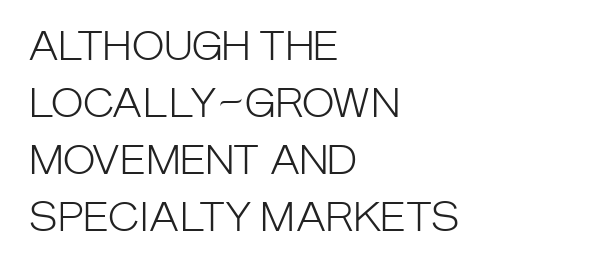
The image shows 39 px light, condensed sans-serif type, upright; set left-aligned, normal line spacing (1.46x), normal letter spacing, not underlined; low stroke contrast and a large x-height.
